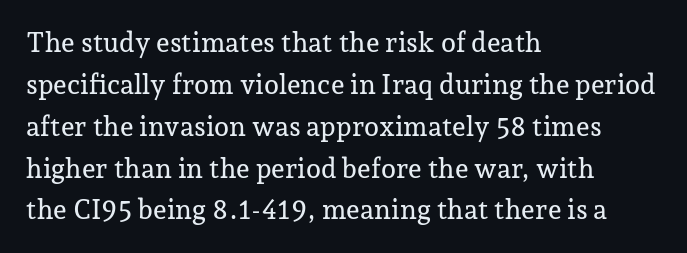
Decoration check: the copy has no underline. You can tell it's not italic because the verticals are truly vertical. Is the letter spacing exaggerated? No — it looks like the ordinary default. A classic flush-left, rag-right setting is used for this passage. Baseline-to-baseline distance is the conventional proportion of letter height.
